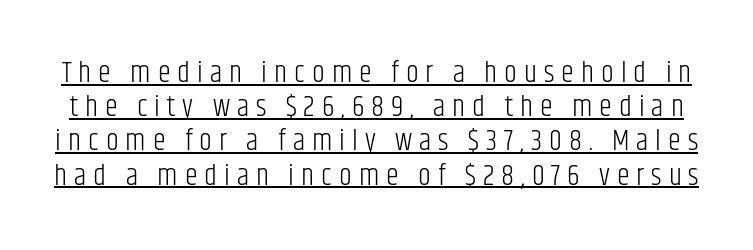
The image shows 29 px light, condensed sans-serif type, upright; set line spacing 1.18x, unusually wide letter spacing (+0.24 em), underlined; low stroke contrast and a large x-height.
